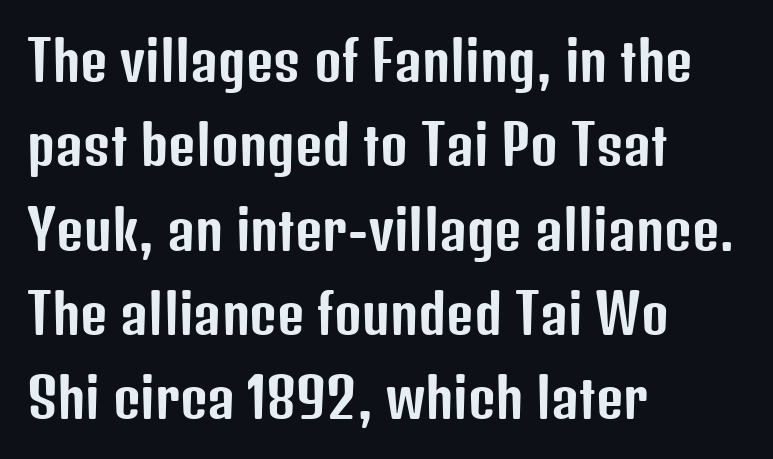
The image shows 53 px condensed sans-serif type, upright; set left-aligned, normal line spacing (1.59x), normal letter spacing, not underlined; low stroke contrast and a medium x-height.
